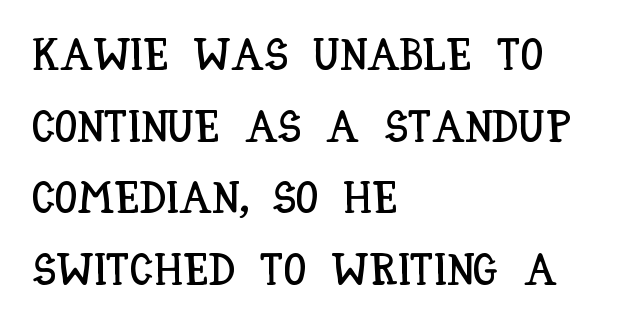
Q: Is the text italic (slanted)? A: No, it is upright.
Q: Is the text underlined? A: No.
Q: How is the paragraph aligned? A: Left-aligned.
Q: Is the spacing between letters normal or unusually wide? A: Normal.
Q: Is the spacing between lines tight, normal or loose? A: Normal.
Q: Width (condensed, normal, or wide)? A: Condensed.
Q: Stroke contrast? A: Low.
Q: x-height? A: Large.
Q: Monospaced? A: No.
